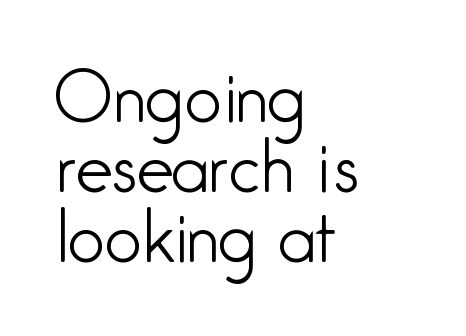
Q: Is the text bold? A: No.
Q: Is the text italic (slanted)? A: No, it is upright.
Q: Is the typeface a serif or a sans-serif typeface? A: Sans-serif.
Q: Is the text underlined? A: No.
Q: How is the paragraph aligned? A: Left-aligned.
Q: Is the spacing between letters normal or unusually wide? A: Normal.
Q: Is the spacing between lines tight, normal or loose? A: Tight.
Q: Width (condensed, normal, or wide)? A: Condensed.
Q: Stroke contrast? A: Low.
Q: x-height? A: Medium.
Q: Monospaced? A: No.
